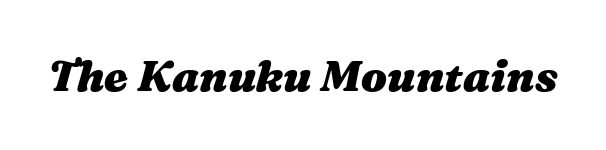
Q: Is the text bold? A: Yes.
Q: Is the text italic (slanted)? A: Yes, it leans right by about 16 degrees.
Q: Is the text underlined? A: No.
Q: Is the spacing between letters normal or unusually wide? A: Normal.
Q: Width (condensed, normal, or wide)? A: Wide.
Q: Stroke contrast? A: Medium.
Q: x-height? A: Medium.
Q: Monospaced? A: No.
